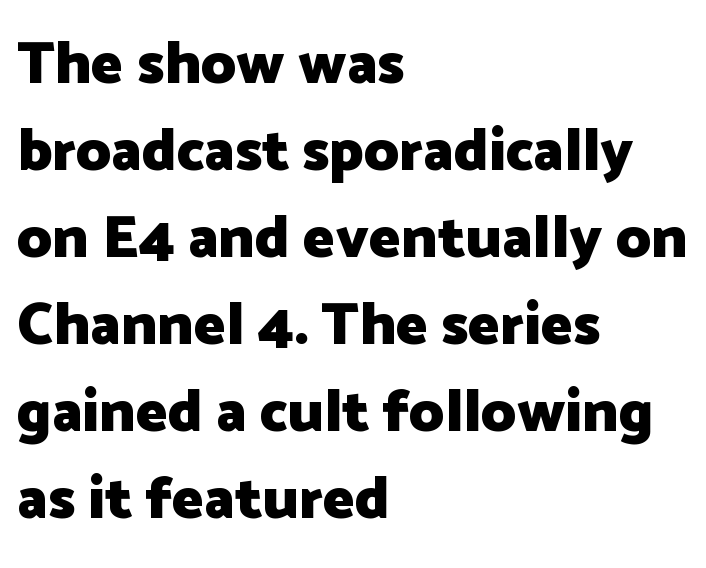
{"serif": "no", "italic": "no", "bold": "yes", "weight": "heavy", "width": "normal", "stroke_contrast": "low", "x_height": "medium", "monospaced": "no", "underline": "no", "align": "left", "line_spacing": "normal", "line_spacing_ratio": 1.45, "letter_spacing": "normal", "letter_spacing_em": 0.0, "glyph_px": 60}
